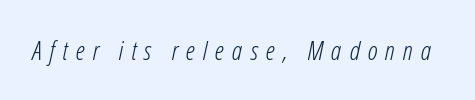
The font's italic variant was chosen for this text. Letters have the restrained weight of plain body copy at most. The passage shown has open, widely tracked lettering throughout. Unmarked baselines from the first word to the last.
